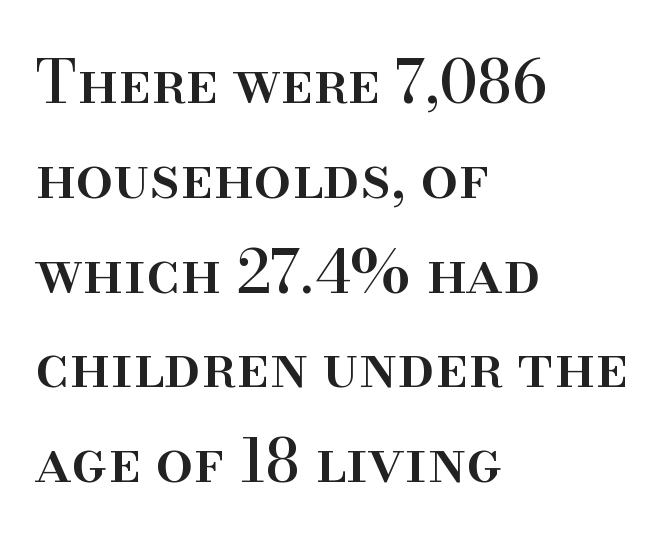
You could not count columns in this text — the font is proportionally spaced. A typesetter would call this zero additional tracking. Each line starts at the same left margin while the right side varies. These lines are composed in type with serifs. Underlining? Definitely not there. Vertical strokes here are truly vertical.
